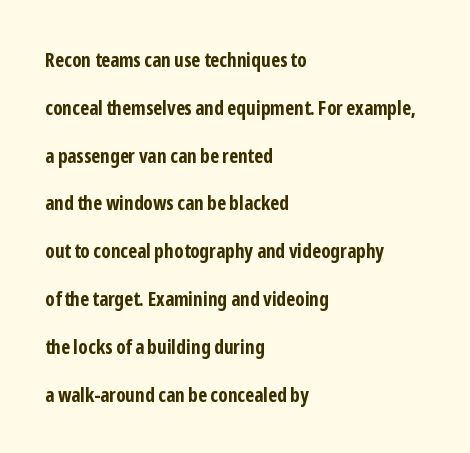
The image shows 20 px bold type, upright; set left-aligned, loose line spacing (2.39x), normal letter spacing, not underlined.
